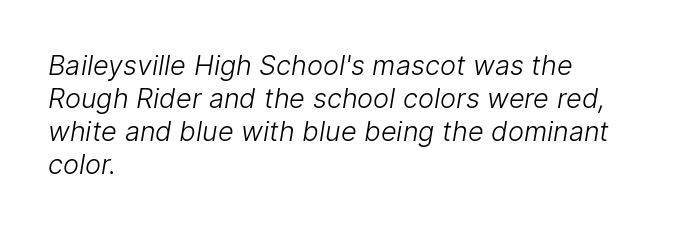
The ragged edge is on the right, which tells us the setting is flush left. The specimen omits any rule beneath the text block's lines. The passage shown has conventional tracking throughout. Think standard paragraph weight, or any step lighter than that.
